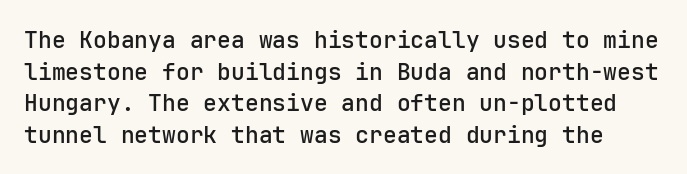
The image shows 23 px text type, upright; set normal line spacing (1.37x), normal letter spacing, not underlined.
